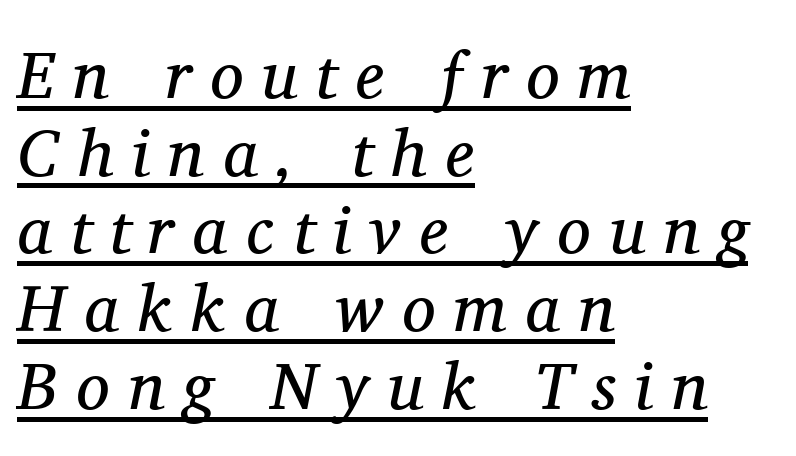
Q: Is the text bold? A: No.
Q: Is the text italic (slanted)? A: Yes, it leans right by about 11 degrees.
Q: Is the typeface a serif or a sans-serif typeface? A: Serif.
Q: Is the text underlined? A: Yes.
Q: How is the paragraph aligned? A: Left-aligned.
Q: Is the spacing between letters normal or unusually wide? A: Unusually wide.
Q: Width (condensed, normal, or wide)? A: Normal.
Q: Stroke contrast? A: Medium.
Q: x-height? A: Medium.
Q: Monospaced? A: No.
